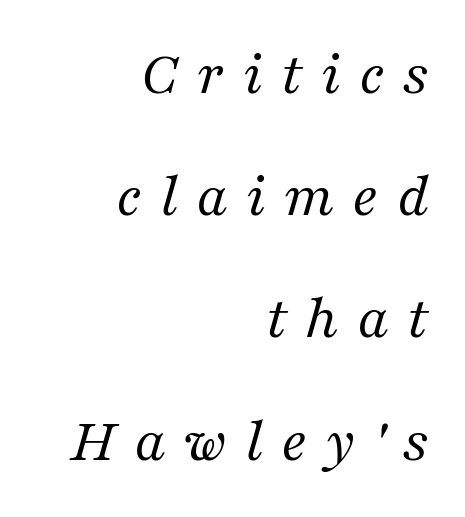
The image shows 64 px regular-weight serif type, italic (leaning right); set right-aligned, loose line spacing (1.91x), unusually wide letter spacing (+0.28 em), not underlined; medium stroke contrast and a medium x-height.
